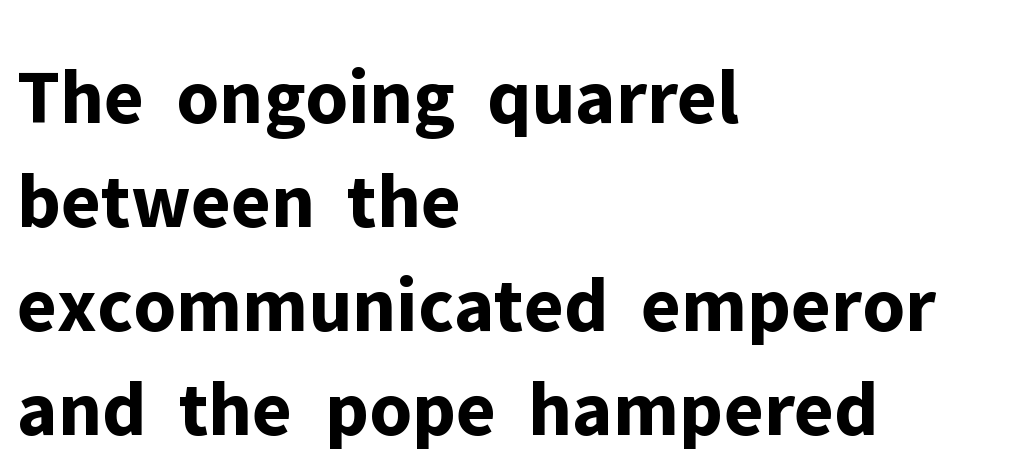
Is there much room between lines? A standard amount, neither cramped nor airy. Each line starts at the same left margin while the right side varies. In terms of weight, the rendering is a true, heavy bold. Anything drawn beneath the words? Only blank space. Tracking value appears to be zero — textbook default spacing.
